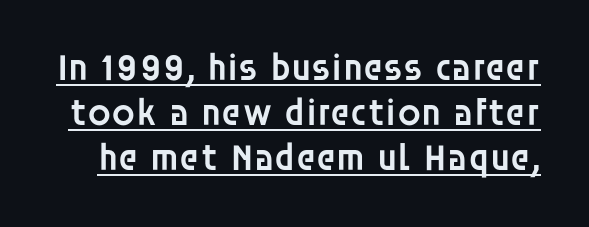
Nope, no serifs anywhere on these letters. The words here are underlined. The line texture is even and compact thanks to regular tracking. Posture: upright roman. Think of a printed novel: that variable character pitch is what you see here.
